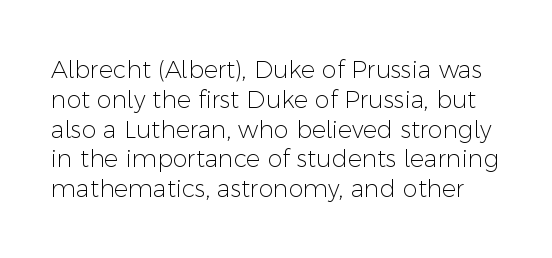
Q: Is the text bold? A: No.
Q: Is the text italic (slanted)? A: No, it is upright.
Q: Is the text underlined? A: No.
Q: Is the spacing between letters normal or unusually wide? A: Normal.
